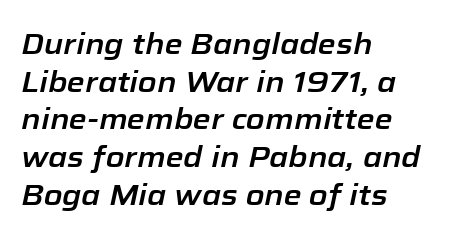
The image shows 29 px text type, italic (leaning right); set left-aligned, normal line spacing (1.3x), normal letter spacing, not underlined; low stroke contrast and a medium x-height.
